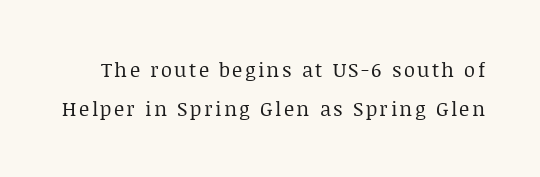
{"italic": "no", "bold": "no", "underline": "no", "line_spacing": "loose", "line_spacing_ratio": 1.95, "glyph_px": 20}
